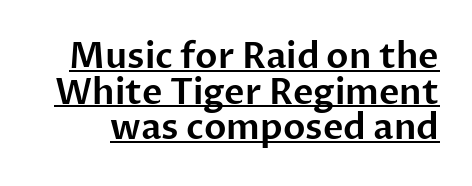
{"serif": "no", "italic": "no", "width": "normal", "stroke_contrast": "low", "x_height": "medium", "monospaced": "no", "underline": "yes", "line_spacing": "tight", "line_spacing_ratio": 1.02, "letter_spacing": "normal", "letter_spacing_em": 0.0, "glyph_px": 35}
